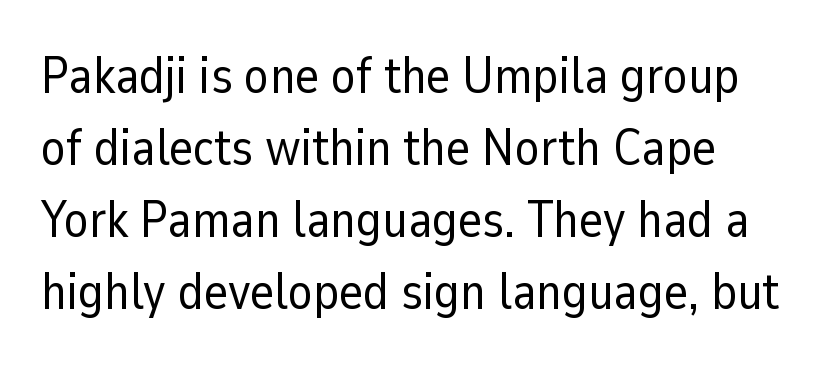
The image shows 51 px regular-weight sans-serif type, upright; set normal line spacing (1.41x), normal letter spacing, not underlined; low stroke contrast and a medium x-height.
